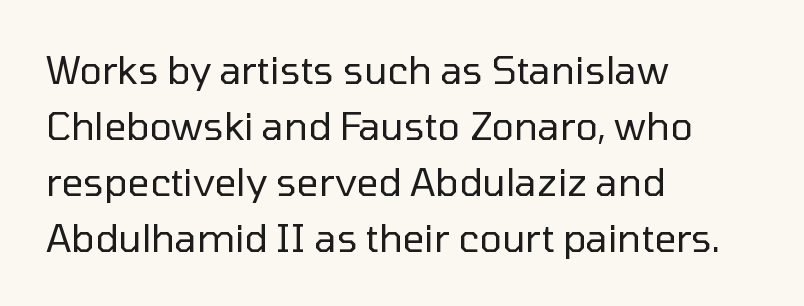
Do the characters align in a grid? No, the font is proportional. The string is rendered with underlining switched off. Serifs: no, the terminals of the letterforms are clean. Glyph-to-glyph distance matches everyday printed text. Interline gaps are of average width in this sample.
